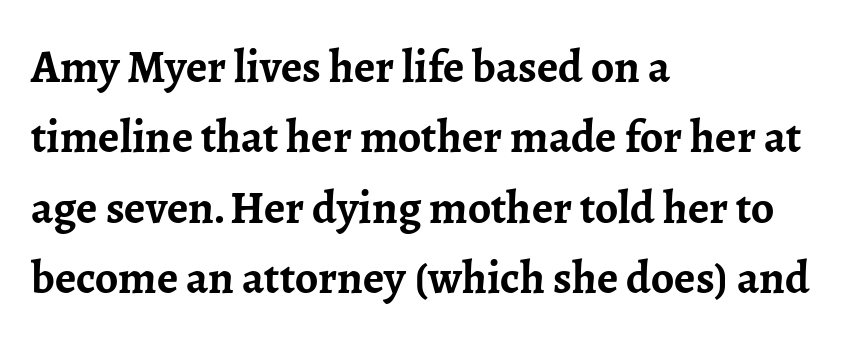
Character widths vary here, with narrow letters taking less room than wide ones. The rendering uses a bold face; every stroke is thick and dark. There is no visible air inserted between adjacent glyphs. Italic: no, the glyphs are upright roman.
